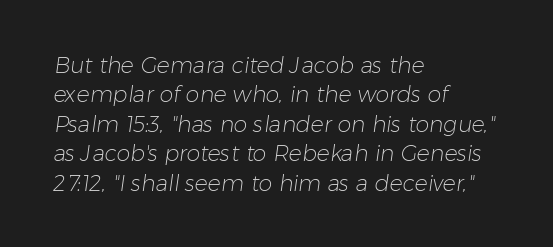
The image shows 22 px text type; set left-aligned, normal line spacing (1.34x), normal letter spacing, not underlined.
